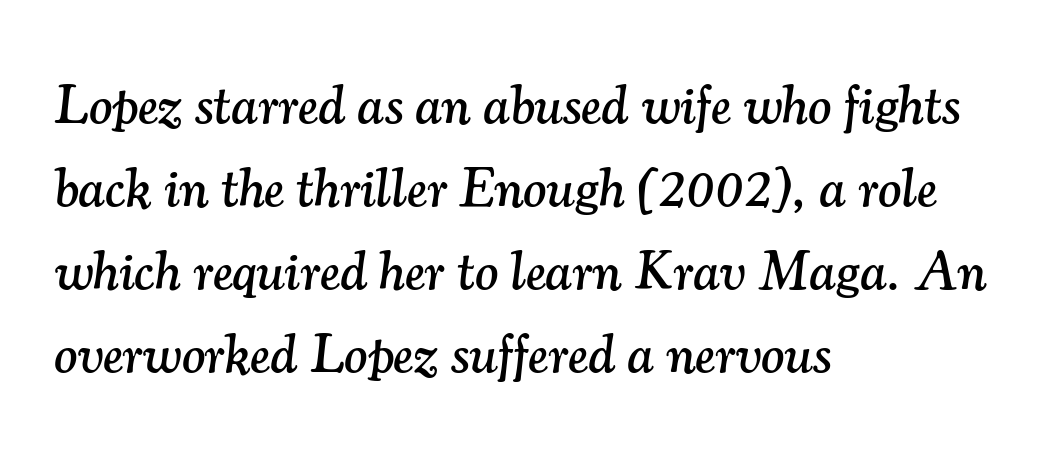
The image shows 55 px serif type, italic (leaning right); set left-aligned, normal line spacing (1.51x), normal letter spacing, not underlined; medium stroke contrast and a small x-height.
